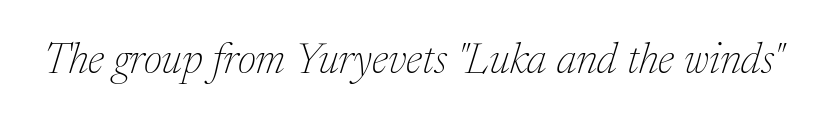
The image shows 43 px thin serif type, italic (leaning right); set normal letter spacing, not underlined; medium stroke contrast and a medium x-height.
